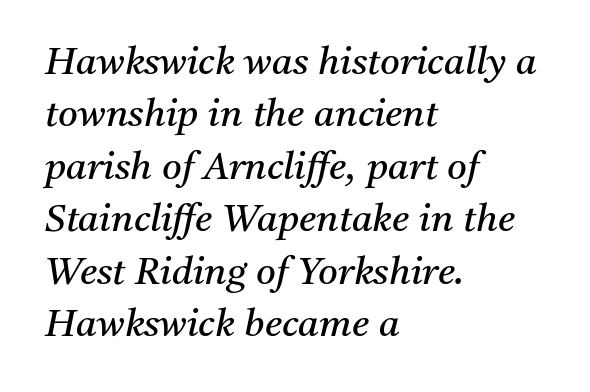
{"serif": "yes", "italic": "yes", "lean": "right", "slant_degrees": 11, "bold": "no", "weight": "regular", "width": "normal", "stroke_contrast": "medium", "x_height": "medium", "monospaced": "no", "underline": "no", "align": "left", "line_spacing": "normal", "line_spacing_ratio": 1.38, "letter_spacing": "normal", "letter_spacing_em": 0.0, "glyph_px": 38}
